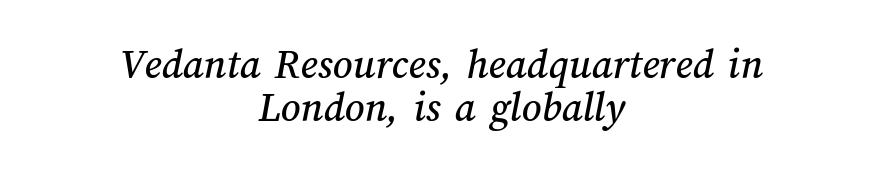
The image shows 43 px text type; set centered, tight line spacing (1.01x), normal letter spacing, not underlined; medium stroke contrast and a medium x-height.
